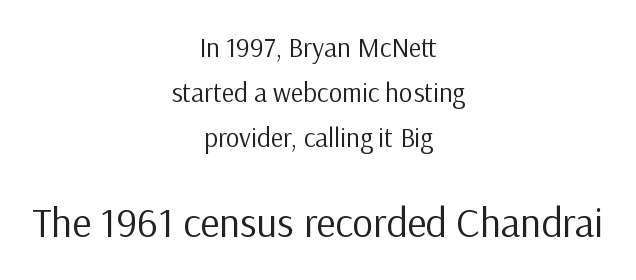
A clean baseline with only descenders dipping below it. Does the lettering tilt? It doesn't — this is upright. Observe the absence of serifs on each vertical stroke in this sample. The rendering positions every line midway between the sides. The face looks like a standard text weight, possibly lighter. This rendering leaves character spacing at its baseline value.
